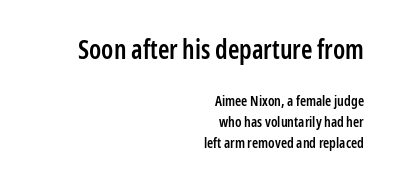
Clear beneath every line of the passage. Horizontally, the lines are justified to the trailing edge only. A somewhat darkened texture: the type is semibold rather than bold. Short note: letters normally spaced.
